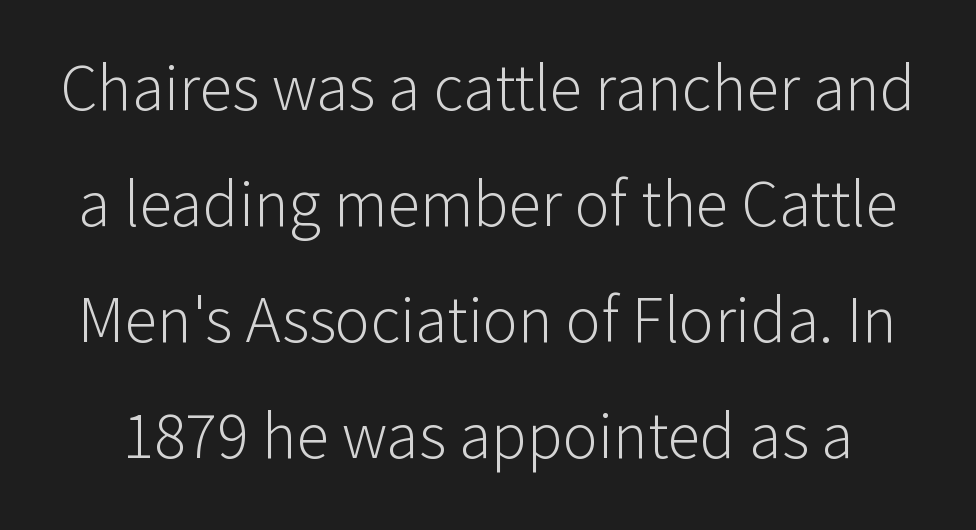
There is no visible air inserted between adjacent glyphs. Is there any slant? The stems are plumb. Do the characters align in a grid? No, the font is proportional. No heavy texture on the line: the type isn't bold. Check under the words: just untouched page.
